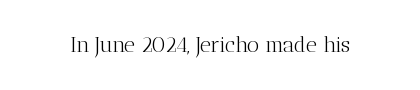
Q: Is the text bold? A: No.
Q: Is the text italic (slanted)? A: No, it is upright.
Q: Is the text underlined? A: No.
Q: Is the spacing between letters normal or unusually wide? A: Normal.
